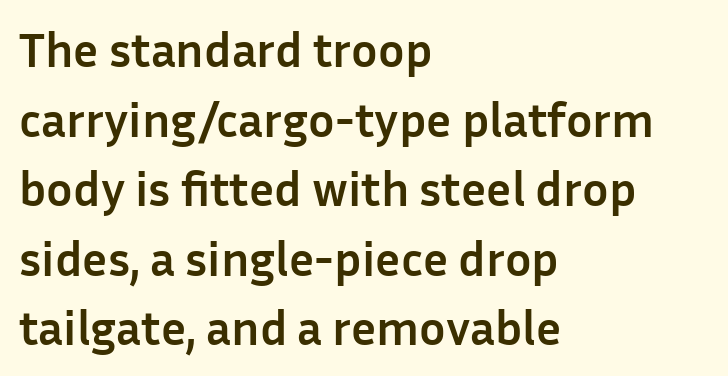
The image shows 49 px semibold sans-serif type, upright; set left-aligned, normal line spacing (1.42x), normal letter spacing, not underlined; low stroke contrast and a medium x-height.
